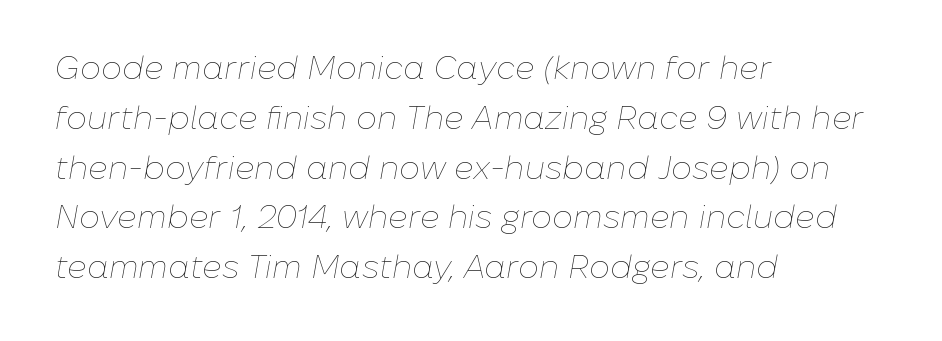
{"italic": "yes", "lean": "right", "slant_degrees": 10, "bold": "no", "weight": "thin", "width": "normal", "stroke_contrast": "low", "x_height": "medium", "monospaced": "no", "underline": "no", "align": "left", "line_spacing": "normal", "line_spacing_ratio": 1.51, "letter_spacing": "normal", "letter_spacing_em": 0.0, "glyph_px": 33}
